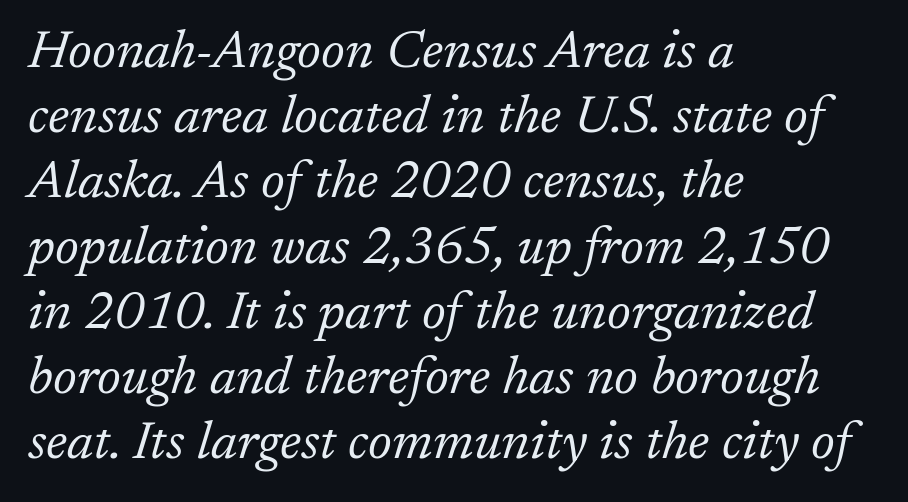
{"serif": "yes", "italic": "yes", "lean": "right", "slant_degrees": 17, "bold": "no", "weight": "light", "width": "normal", "stroke_contrast": "low", "x_height": "medium", "monospaced": "no", "underline": "no", "align": "left", "line_spacing_ratio": 1.23, "letter_spacing": "normal", "letter_spacing_em": 0.0, "glyph_px": 53}
